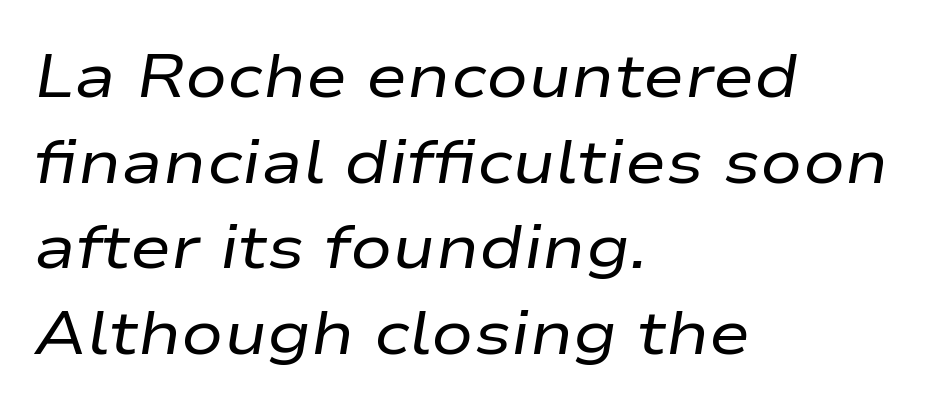
The image shows 62 px regular-weight, wide type, italic (leaning right); set left-aligned, normal line spacing (1.38x), normal letter spacing, not underlined; low stroke contrast and a medium x-height.
